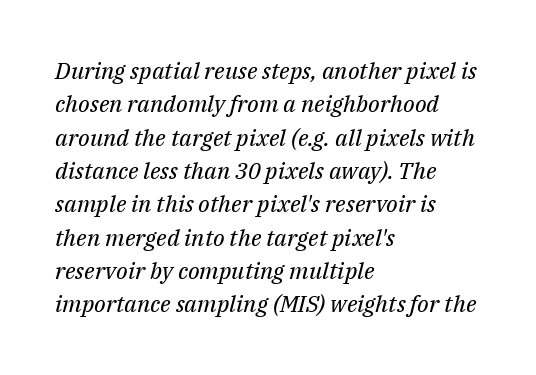
Q: Is the text bold? A: No.
Q: Is the text italic (slanted)? A: Yes, it leans right by about 14 degrees.
Q: Is the text underlined? A: No.
Q: How is the paragraph aligned? A: Left-aligned.
Q: Is the spacing between letters normal or unusually wide? A: Normal.
Q: Is the spacing between lines tight, normal or loose? A: Normal.
